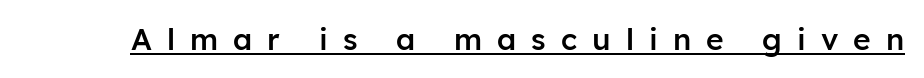
Q: Is the text bold? A: Semi-bold.
Q: Is the text italic (slanted)? A: No, it is upright.
Q: Is the typeface a serif or a sans-serif typeface? A: Sans-serif.
Q: Is the text underlined? A: Yes.
Q: Is the spacing between letters normal or unusually wide? A: Unusually wide.
Q: Width (condensed, normal, or wide)? A: Normal.
Q: Stroke contrast? A: Low.
Q: x-height? A: Medium.
Q: Monospaced? A: No.
